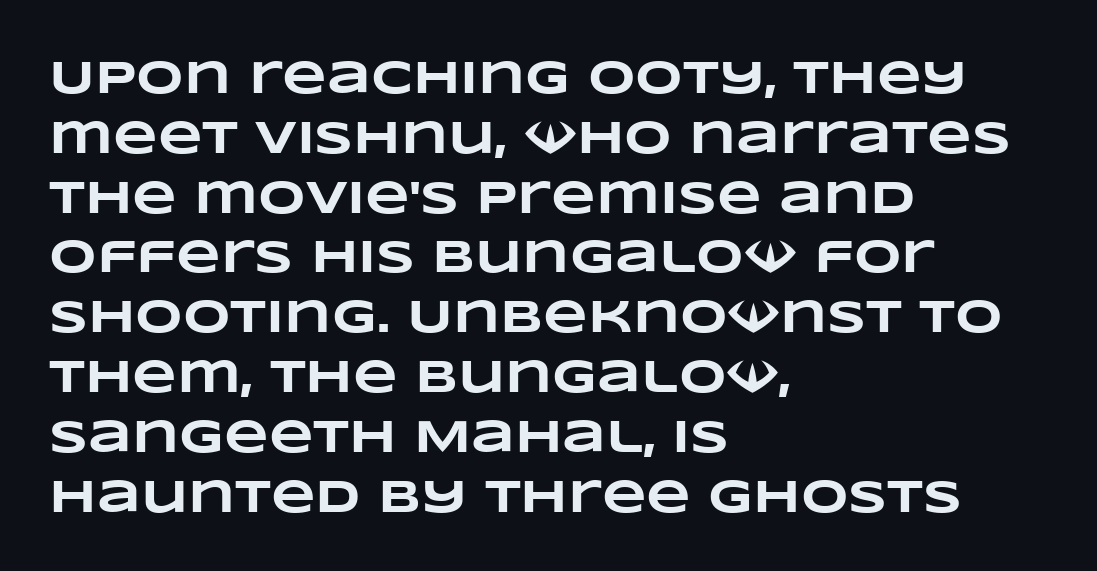
Q: Is the text bold? A: Yes.
Q: Is the text underlined? A: No.
Q: How is the paragraph aligned? A: Left-aligned.
Q: Is the spacing between letters normal or unusually wide? A: Normal.
Q: Is the spacing between lines tight, normal or loose? A: Normal.
Q: Width (condensed, normal, or wide)? A: Wide.
Q: Stroke contrast? A: Low.
Q: x-height? A: Large.
Q: Monospaced? A: No.
